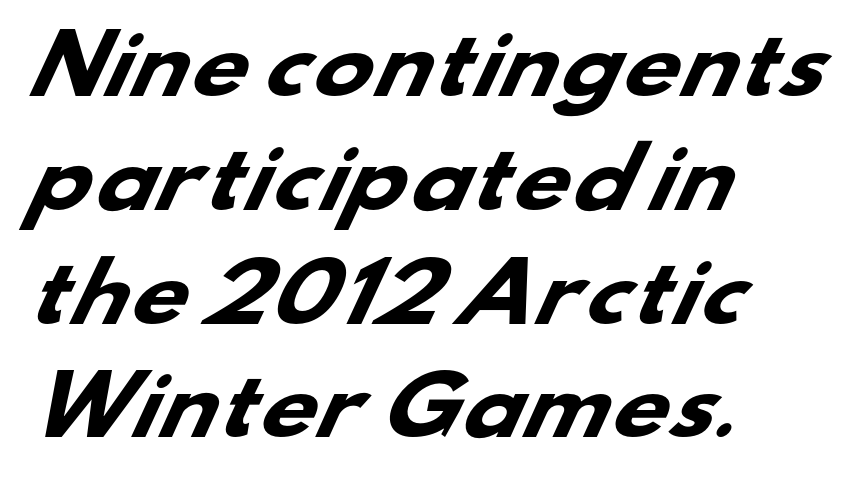
The image shows 79 px heavy, wide sans-serif type; set left-aligned, normal line spacing (1.44x), normal letter spacing, not underlined; low stroke contrast and a small x-height.
